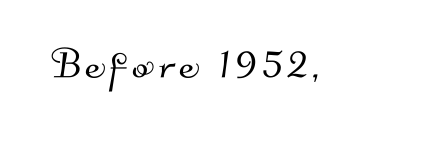
Q: Is the typeface a serif or a sans-serif typeface? A: Sans-serif.
Q: Is the text underlined? A: No.
Q: Width (condensed, normal, or wide)? A: Normal.
Q: Stroke contrast? A: Medium.
Q: x-height? A: Small.
Q: Monospaced? A: No.
